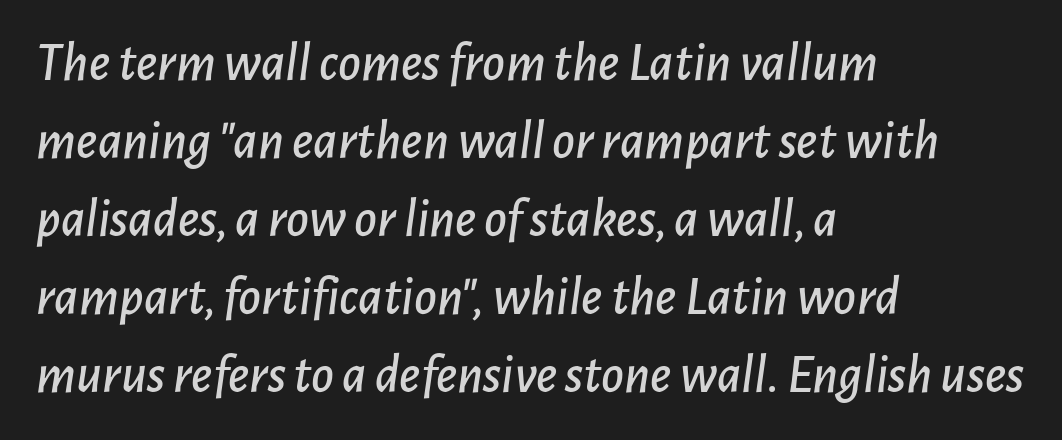
The axis of the letterforms is tilted away from vertical. This sample has the flowing, uneven cadence of proportional lettering. This sample is left-justified, so line endings fall wherever the words run out. The strip under each line holds only bare page.
